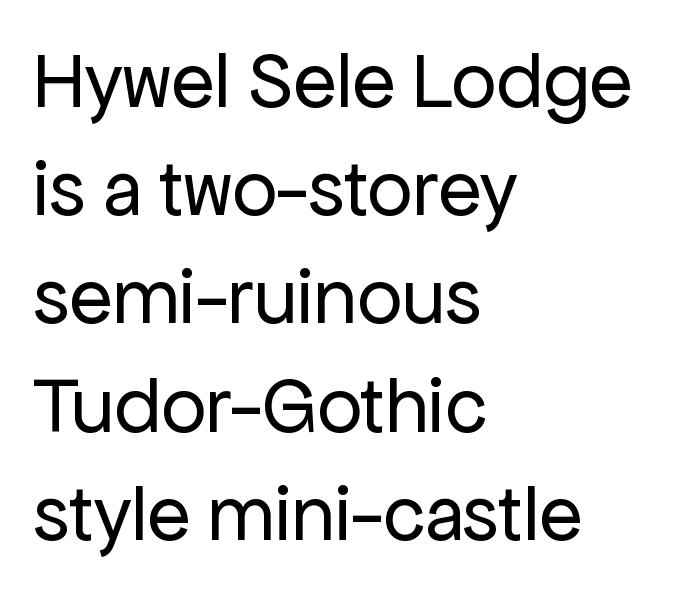
{"serif": "no", "italic": "no", "bold": "no", "weight": "regular", "width": "normal", "stroke_contrast": "low", "x_height": "medium", "monospaced": "no", "underline": "no", "align": "left", "line_spacing": "normal", "line_spacing_ratio": 1.37, "letter_spacing": "normal", "letter_spacing_em": 0.0, "glyph_px": 79}
